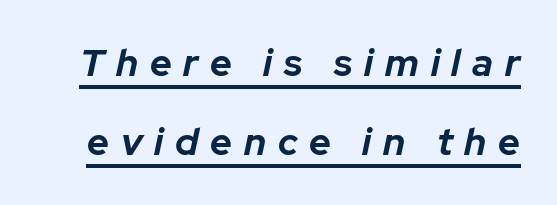
{"italic": "yes", "lean": "right", "slant_degrees": 12, "bold": "yes", "weight": "bold", "width": "normal", "stroke_contrast": "low", "x_height": "medium", "monospaced": "no", "underline": "yes", "line_spacing": "loose", "line_spacing_ratio": 2.08, "letter_spacing": "wide", "letter_spacing_em": 0.31, "glyph_px": 38}
